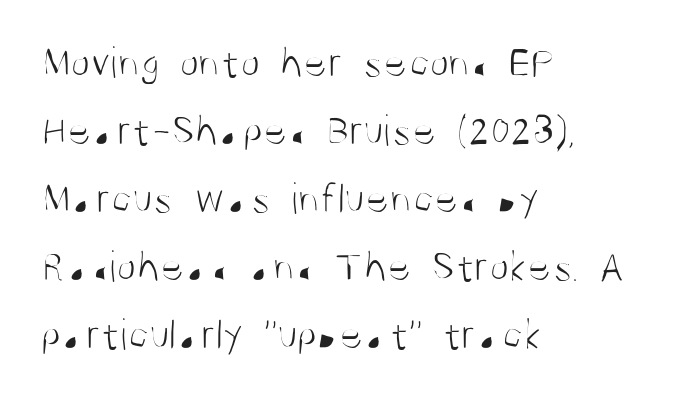
Q: Is the text bold? A: No.
Q: Is the text italic (slanted)? A: No, it is upright.
Q: Is the typeface a serif or a sans-serif typeface? A: Sans-serif.
Q: Is the text underlined? A: No.
Q: How is the paragraph aligned? A: Left-aligned.
Q: Is the spacing between letters normal or unusually wide? A: Normal.
Q: Is the spacing between lines tight, normal or loose? A: Normal.
Q: Width (condensed, normal, or wide)? A: Condensed.
Q: Stroke contrast? A: Medium.
Q: x-height? A: Large.
Q: Monospaced? A: No.
